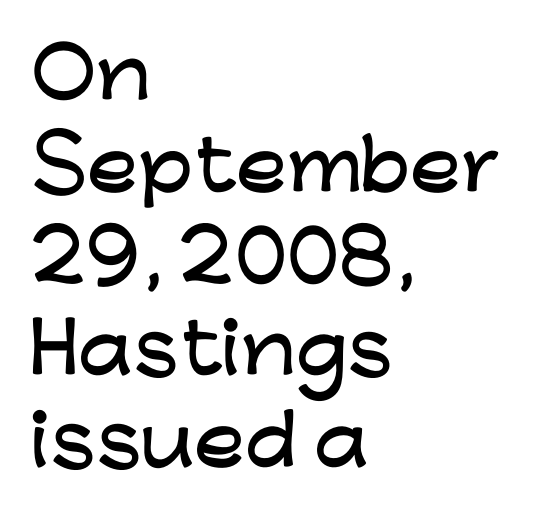
{"serif": "no", "italic": "no", "width": "wide", "stroke_contrast": "low", "x_height": "medium", "monospaced": "no", "underline": "no", "align": "left", "line_spacing": "normal", "line_spacing_ratio": 1.35, "letter_spacing": "normal", "letter_spacing_em": 0.0, "glyph_px": 68}
